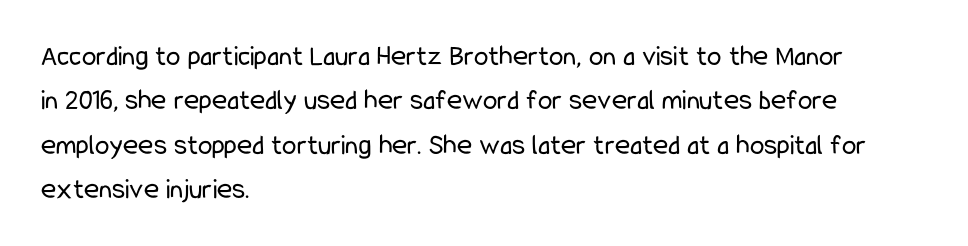
Q: Is the text bold? A: No.
Q: Is the text italic (slanted)? A: No, it is upright.
Q: Is the typeface a serif or a sans-serif typeface? A: Sans-serif.
Q: Is the text underlined? A: No.
Q: How is the paragraph aligned? A: Left-aligned.
Q: Is the spacing between letters normal or unusually wide? A: Normal.
Q: Is the spacing between lines tight, normal or loose? A: Normal.
Q: Width (condensed, normal, or wide)? A: Condensed.
Q: Stroke contrast? A: Low.
Q: x-height? A: Medium.
Q: Monospaced? A: No.
